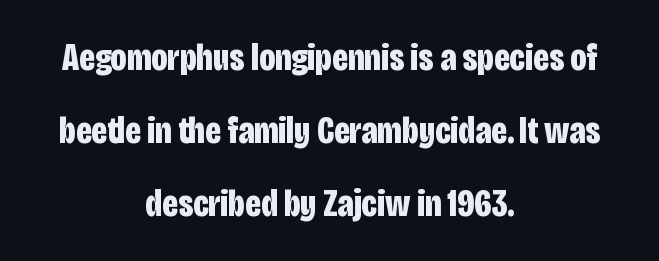
Q: Is the text bold? A: Yes.
Q: Is the text italic (slanted)? A: No, it is upright.
Q: Is the typeface a serif or a sans-serif typeface? A: Sans-serif.
Q: Is the text underlined? A: No.
Q: How is the paragraph aligned? A: Centered.
Q: Is the spacing between letters normal or unusually wide? A: Normal.
Q: Is the spacing between lines tight, normal or loose? A: Loose.
Q: Width (condensed, normal, or wide)? A: Condensed.
Q: Stroke contrast? A: Low.
Q: x-height? A: Large.
Q: Monospaced? A: No.
